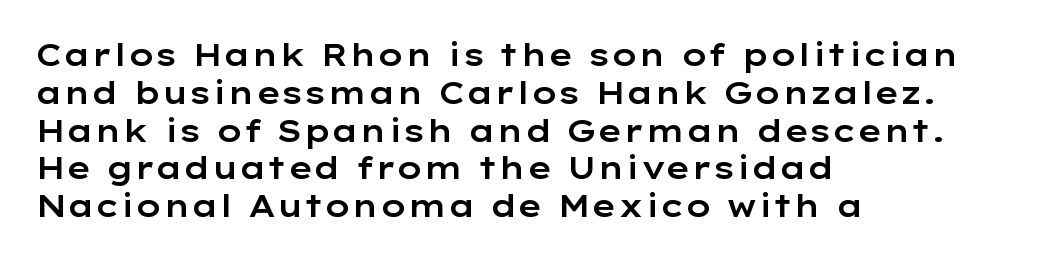
The image shows 31 px wide sans-serif type, upright; set left-aligned, line spacing 1.22x, normal letter spacing, not underlined; low stroke contrast and a medium x-height.
